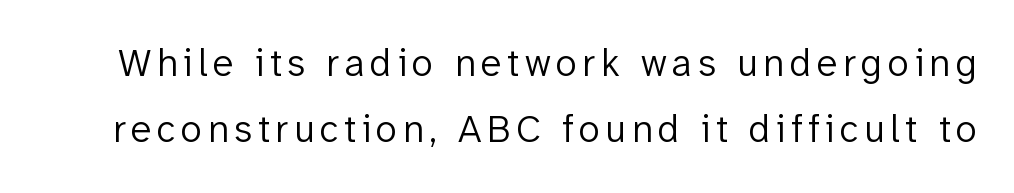
{"serif": "no", "italic": "no", "bold": "no", "weight": "light", "width": "normal", "stroke_contrast": "low", "x_height": "medium", "monospaced": "no", "underline": "no", "line_spacing": "normal", "line_spacing_ratio": 1.7, "glyph_px": 39}
